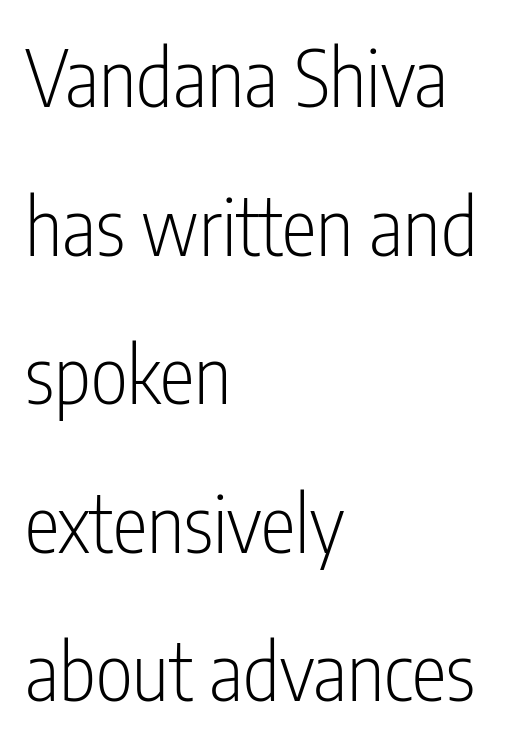
Q: Is the text bold? A: No.
Q: Is the text italic (slanted)? A: No, it is upright.
Q: Is the typeface a serif or a sans-serif typeface? A: Sans-serif.
Q: Is the text underlined? A: No.
Q: How is the paragraph aligned? A: Left-aligned.
Q: Is the spacing between letters normal or unusually wide? A: Normal.
Q: Width (condensed, normal, or wide)? A: Condensed.
Q: Stroke contrast? A: Low.
Q: x-height? A: Medium.
Q: Monospaced? A: No.
